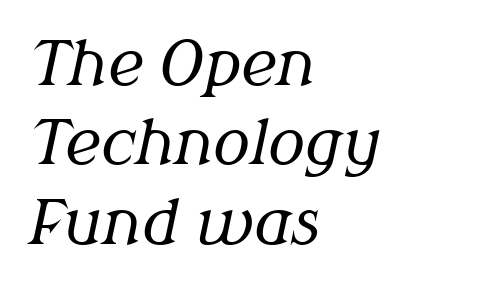
Q: Is the text bold? A: No.
Q: Is the text italic (slanted)? A: Yes, it leans right by about 12 degrees.
Q: Is the typeface a serif or a sans-serif typeface? A: Serif.
Q: Is the text underlined? A: No.
Q: How is the paragraph aligned? A: Left-aligned.
Q: Is the spacing between letters normal or unusually wide? A: Normal.
Q: Is the spacing between lines tight, normal or loose? A: Normal.
Q: Width (condensed, normal, or wide)? A: Normal.
Q: Stroke contrast? A: Medium.
Q: x-height? A: Medium.
Q: Monospaced? A: No.
